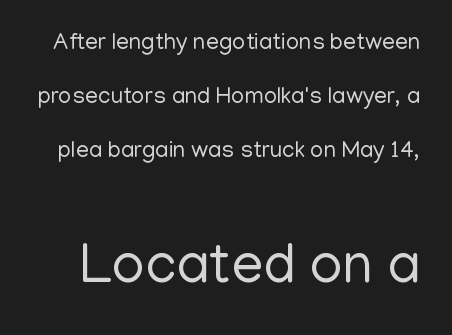
Typographically, this falls in the sans-serif category. The glyphs are unaccompanied by any horizontal stroke below them. This reads as an unemphasized weight, regular at the heaviest. Rendered with straight, roman letterforms.
